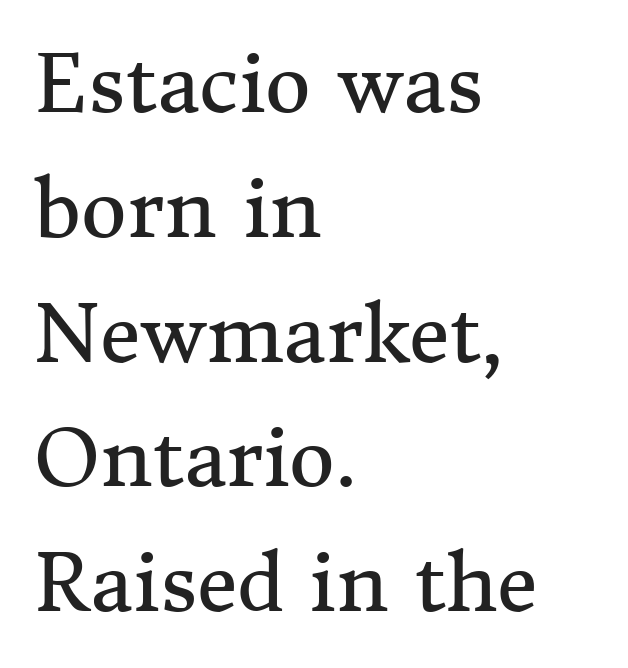
The image shows 79 px regular-weight serif type, upright; set left-aligned, normal line spacing (1.58x), normal letter spacing, not underlined; medium stroke contrast and a medium x-height.
